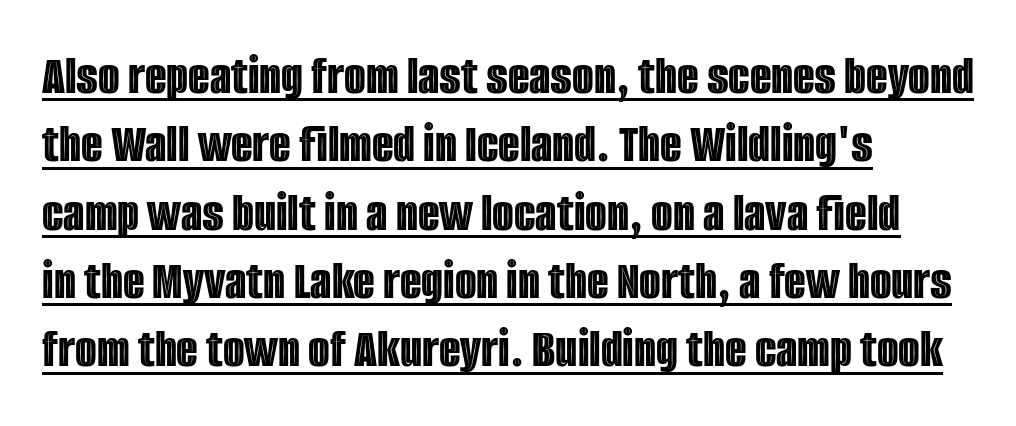
The image shows 56 px condensed type, upright; set left-aligned, line spacing 1.22x, normal letter spacing, underlined; a large x-height.
